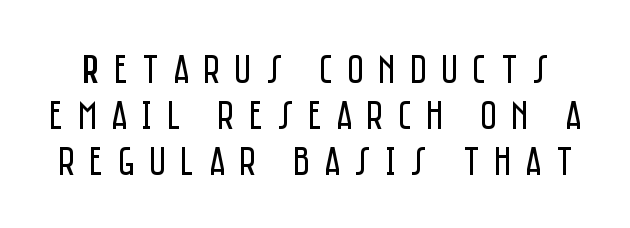
The image shows 41 px regular-weight, condensed sans-serif type, upright; set tight line spacing (1.12x), unusually wide letter spacing (+0.35 em), not underlined; low stroke contrast and a large x-height.
